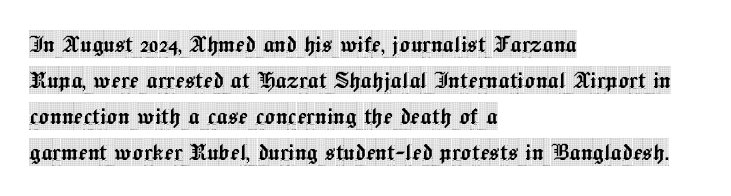
The image shows 28 px condensed serif type, upright; set left-aligned, normal line spacing (1.29x), normal letter spacing, not underlined; a large x-height.
